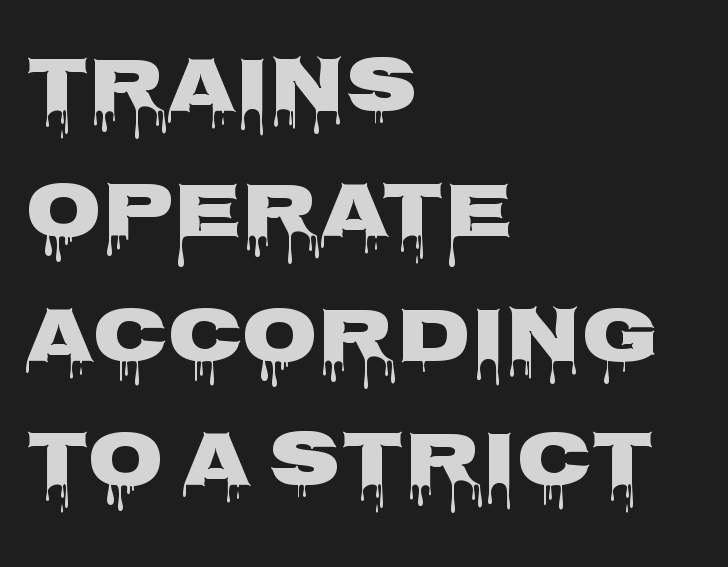
The image shows 78 px heavy, wide sans-serif type, upright; set left-aligned, normal line spacing (1.6x), normal letter spacing, not underlined; low stroke contrast and a large x-height.
